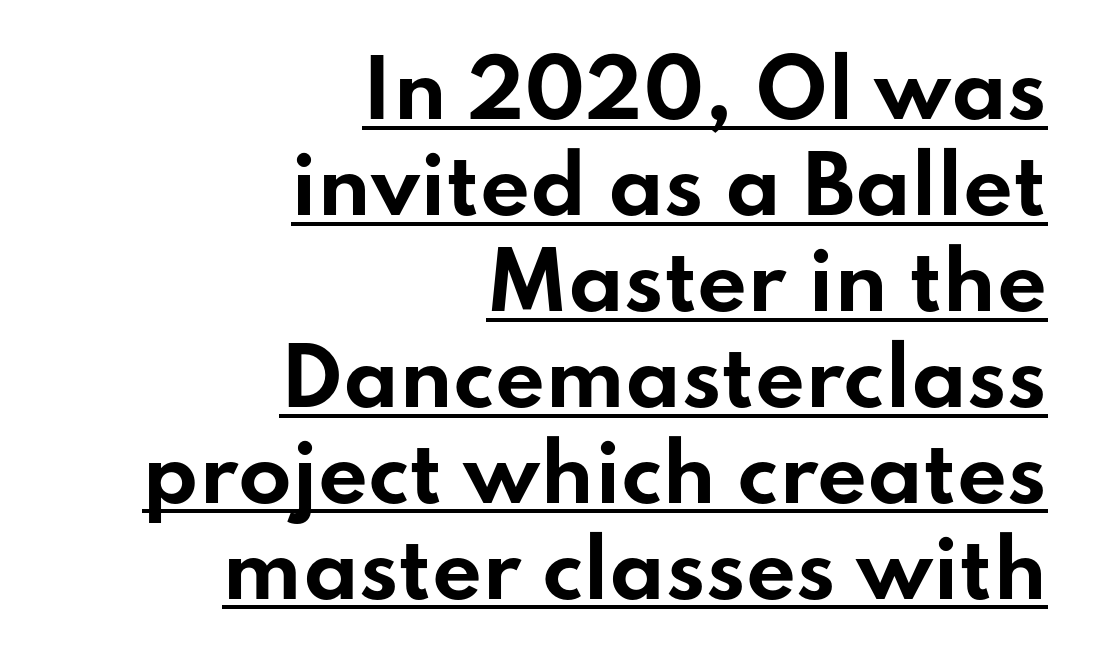
Varying glyph widths throughout — classic text-font behaviour. The lines in this sample share a right terminus and differ only in where they begin. Notice how the stems are strictly vertical — no italics here. Chunky letters — that's bold for sure. What stands out about the letter spacing? Nothing — it is the standard amount.
